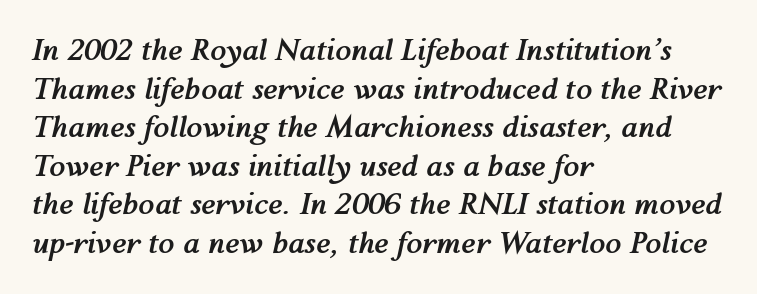
Q: Is the text bold? A: Yes.
Q: Is the text italic (slanted)? A: Yes, it leans right by about 12 degrees.
Q: Is the text underlined? A: No.
Q: How is the paragraph aligned? A: Left-aligned.
Q: Is the spacing between letters normal or unusually wide? A: Normal.
Q: Is the spacing between lines tight, normal or loose? A: Normal.
Q: Width (condensed, normal, or wide)? A: Normal.
Q: Stroke contrast? A: Medium.
Q: x-height? A: Medium.
Q: Monospaced? A: No.
